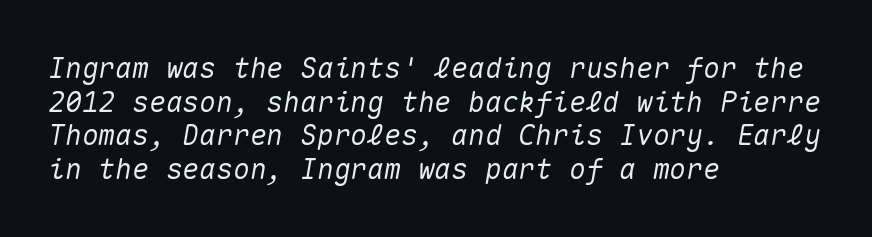
{"italic": "yes", "lean": "right", "slant_degrees": 10, "width": "normal", "stroke_contrast": "medium", "x_height": "medium", "monospaced": "yes", "underline": "no", "align": "left", "line_spacing_ratio": 1.2, "letter_spacing": "normal", "letter_spacing_em": 0.0, "glyph_px": 28}
